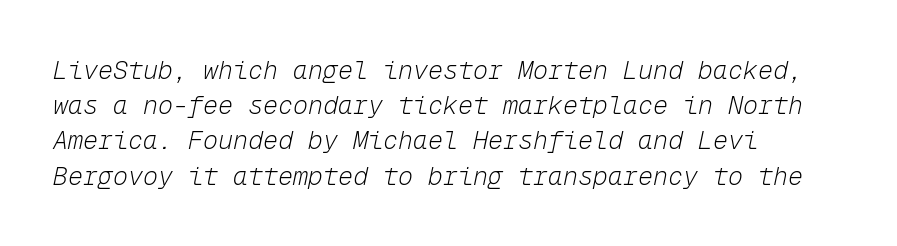
Q: Is the text bold? A: No.
Q: Is the text italic (slanted)? A: Yes, it leans right by about 12 degrees.
Q: Is the text underlined? A: No.
Q: How is the paragraph aligned? A: Left-aligned.
Q: Is the spacing between letters normal or unusually wide? A: Normal.
Q: Is the spacing between lines tight, normal or loose? A: Normal.
